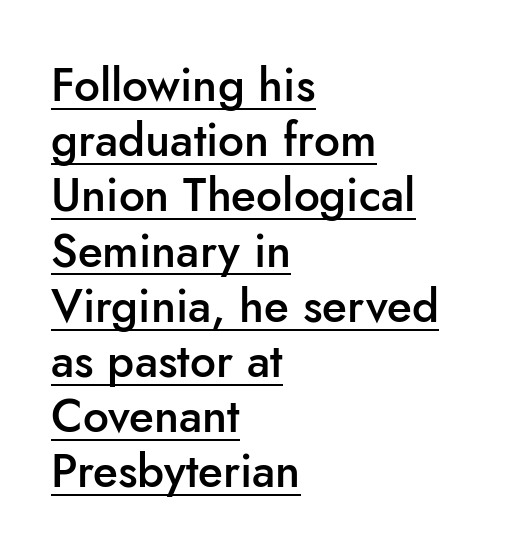
{"serif": "no", "italic": "no", "bold": "semi", "weight": "semibold", "width": "normal", "stroke_contrast": "low", "x_height": "small", "monospaced": "no", "underline": "yes", "align": "left", "line_spacing_ratio": 1.2, "letter_spacing": "normal", "letter_spacing_em": 0.0, "glyph_px": 46}
